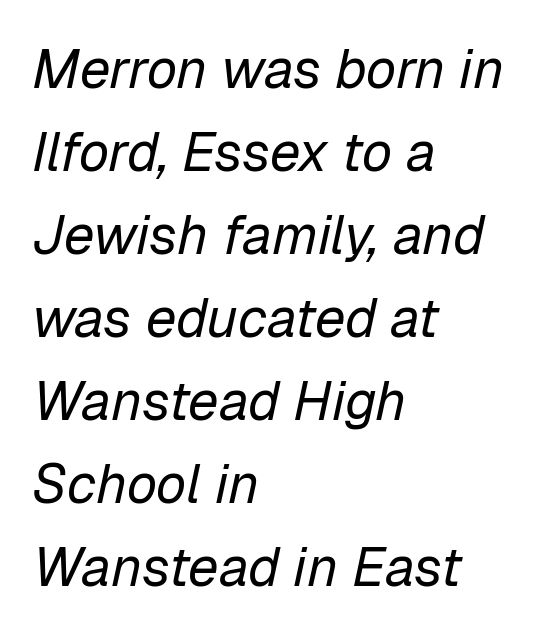
Q: Is the text bold? A: No.
Q: Is the text italic (slanted)? A: Yes, it leans right by about 12 degrees.
Q: Is the text underlined? A: No.
Q: How is the paragraph aligned? A: Left-aligned.
Q: Is the spacing between letters normal or unusually wide? A: Normal.
Q: Is the spacing between lines tight, normal or loose? A: Normal.
Q: Width (condensed, normal, or wide)? A: Normal.
Q: Stroke contrast? A: Low.
Q: x-height? A: Medium.
Q: Monospaced? A: No.
